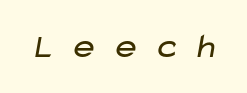
Q: Is the text bold? A: No.
Q: Is the typeface a serif or a sans-serif typeface? A: Sans-serif.
Q: Is the text underlined? A: No.
Q: Is the spacing between letters normal or unusually wide? A: Unusually wide.
Q: Width (condensed, normal, or wide)? A: Wide.
Q: Stroke contrast? A: Low.
Q: x-height? A: Medium.
Q: Monospaced? A: No.
